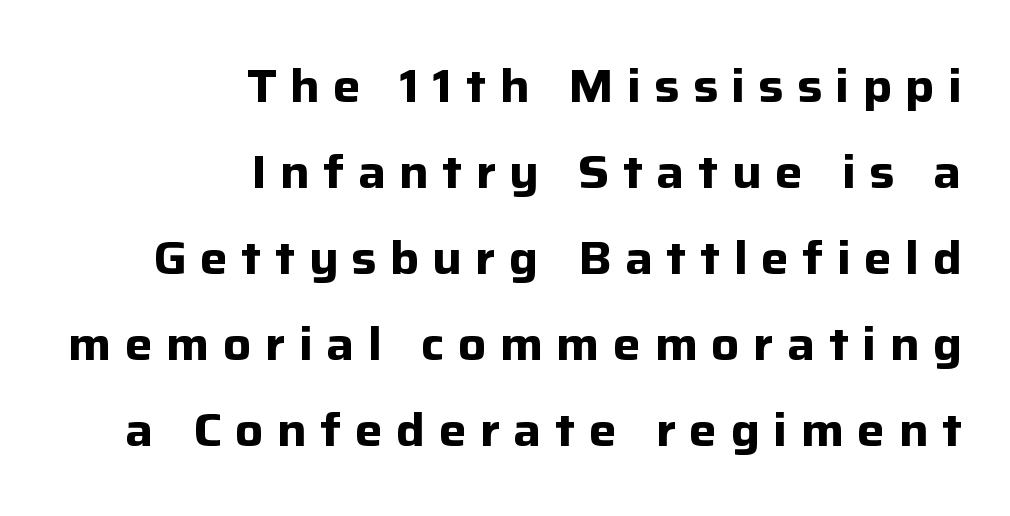
Q: Is the text bold? A: Yes.
Q: Is the text italic (slanted)? A: No, it is upright.
Q: Is the typeface a serif or a sans-serif typeface? A: Sans-serif.
Q: Is the text underlined? A: No.
Q: How is the paragraph aligned? A: Right-aligned.
Q: Is the spacing between letters normal or unusually wide? A: Unusually wide.
Q: Width (condensed, normal, or wide)? A: Normal.
Q: Stroke contrast? A: Low.
Q: x-height? A: Medium.
Q: Monospaced? A: No.
